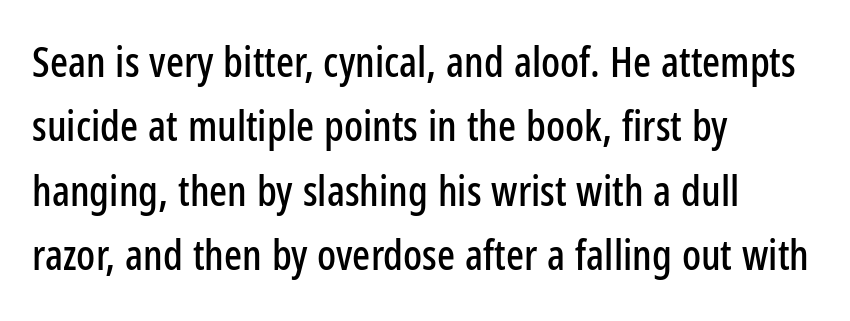
Q: Is the text italic (slanted)? A: No, it is upright.
Q: Is the typeface a serif or a sans-serif typeface? A: Sans-serif.
Q: Is the text underlined? A: No.
Q: How is the paragraph aligned? A: Left-aligned.
Q: Is the spacing between letters normal or unusually wide? A: Normal.
Q: Is the spacing between lines tight, normal or loose? A: Normal.
Q: Width (condensed, normal, or wide)? A: Condensed.
Q: Stroke contrast? A: Low.
Q: x-height? A: Medium.
Q: Monospaced? A: No.
